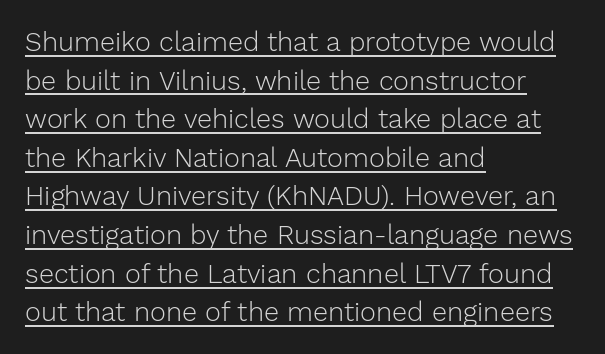
{"italic": "no", "bold": "no", "underline": "yes", "align": "left", "line_spacing": "normal", "line_spacing_ratio": 1.43, "letter_spacing": "normal", "letter_spacing_em": 0.0, "glyph_px": 27}
